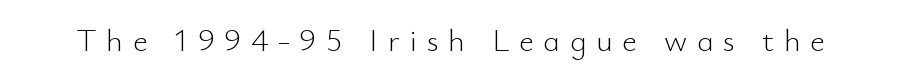
The image shows 32 px light sans-serif type, upright; set unusually wide letter spacing (+0.3 em), not underlined; low stroke contrast and a small x-height.
